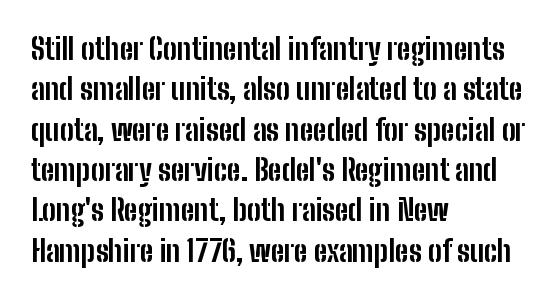
The image shows 29 px bold, condensed sans-serif type, upright; set left-aligned, normal line spacing (1.39x), normal letter spacing, not underlined; low stroke contrast and a medium x-height.
